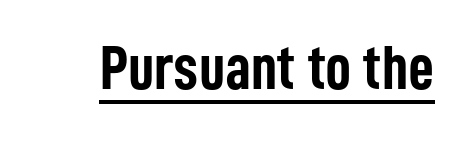
The image shows 64 px semibold, condensed sans-serif type, upright; set normal letter spacing, underlined; low stroke contrast and a medium x-height.
